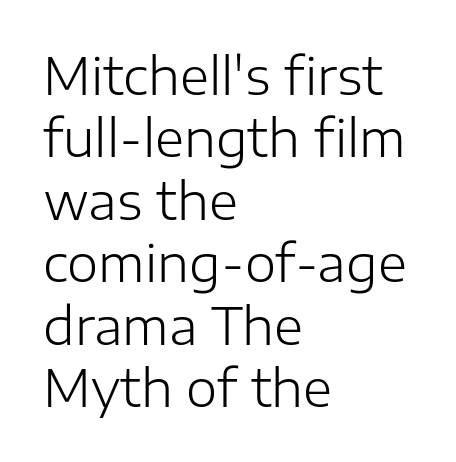
Tracking value appears to be zero — textbook default spacing. These lines sit exactly where default settings would place them. The strip under each line holds only bare page. Note the varied advance widths — an 'i' is clearly narrower than an 'm'. No italicization has been applied; the sample stays upright. No feet cap the strokes, marking this as sans-serif type.
